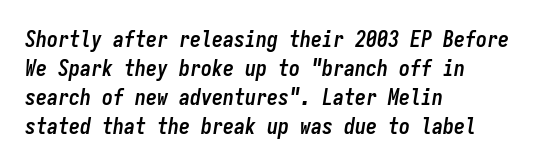
The image shows 22 px bold type, italic (leaning right); set left-aligned, normal line spacing (1.32x), normal letter spacing, not underlined.
